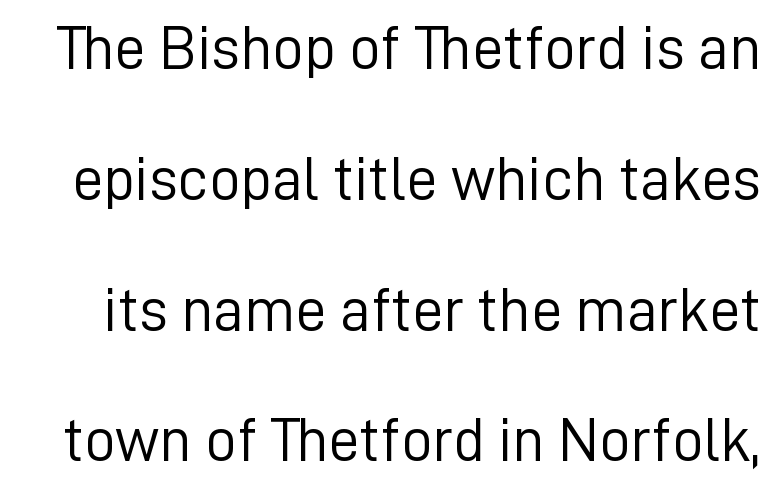
{"serif": "no", "italic": "no", "bold": "no", "weight": "light", "width": "normal", "stroke_contrast": "low", "x_height": "medium", "monospaced": "no", "underline": "no", "line_spacing": "loose", "line_spacing_ratio": 2.11, "letter_spacing": "normal", "letter_spacing_em": 0.0, "glyph_px": 62}
